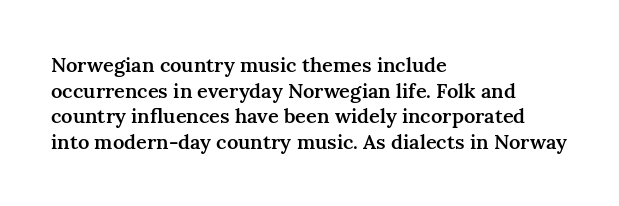
{"italic": "no", "bold": "semi", "underline": "no", "align": "left", "line_spacing": "normal", "line_spacing_ratio": 1.28, "letter_spacing": "normal", "letter_spacing_em": 0.0, "glyph_px": 20}
